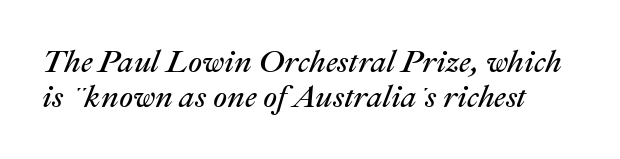
{"italic": "yes", "lean": "right", "slant_degrees": 22, "bold": "no", "weight": "regular", "width": "normal", "stroke_contrast": "medium", "x_height": "medium", "monospaced": "no", "underline": "no", "line_spacing": "tight", "line_spacing_ratio": 1.12, "letter_spacing": "normal", "letter_spacing_em": 0.0, "glyph_px": 31}
